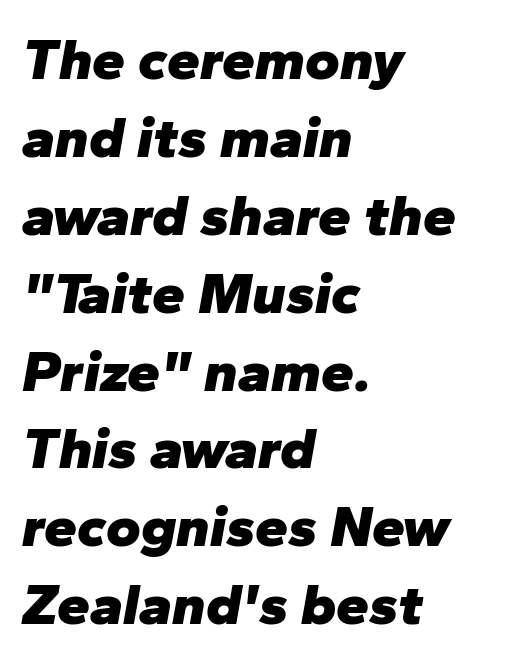
A typesetter would call this proportional, since set widths differ per character. This sample uses an oblique cut, with every glyph tilted off the vertical. Standard letterfit; no display-style spreading of the glyphs. A typesetter would call this leading conventional body-copy spacing.
